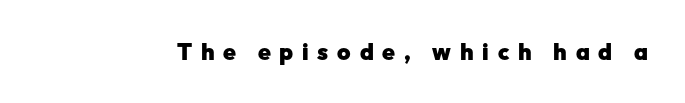
The glyphs have the mass of a bold cut. The letters are spread apart with noticeably loose tracking. The typography opts for an upright posture over an oblique one. Clear beneath every line of the passage.
